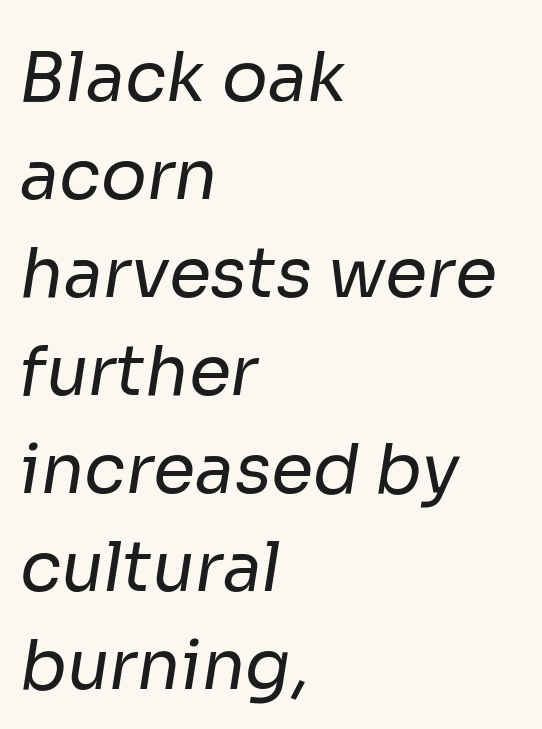
Q: Is the text bold? A: No.
Q: Is the typeface a serif or a sans-serif typeface? A: Sans-serif.
Q: Is the text underlined? A: No.
Q: How is the paragraph aligned? A: Left-aligned.
Q: Is the spacing between letters normal or unusually wide? A: Normal.
Q: Is the spacing between lines tight, normal or loose? A: Normal.
Q: Width (condensed, normal, or wide)? A: Normal.
Q: Stroke contrast? A: Low.
Q: x-height? A: Medium.
Q: Monospaced? A: No.
